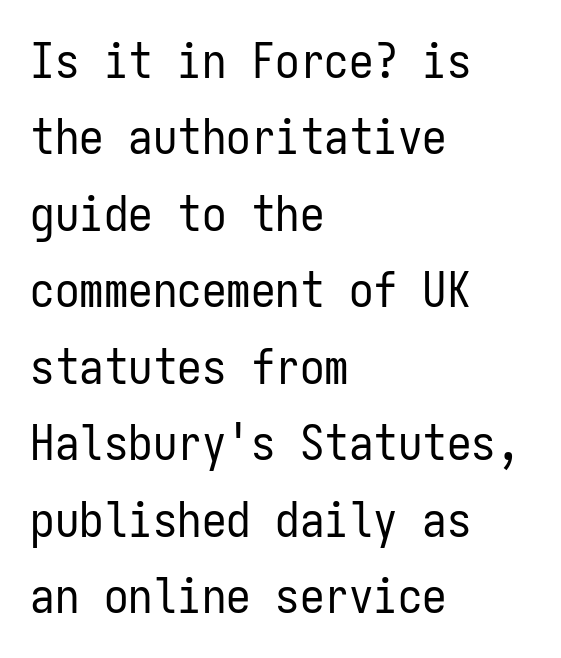
The image shows 49 px regular-weight, condensed sans-serif type, upright, monospaced; set left-aligned, normal line spacing (1.56x), normal letter spacing, not underlined; low stroke contrast and a medium x-height.
